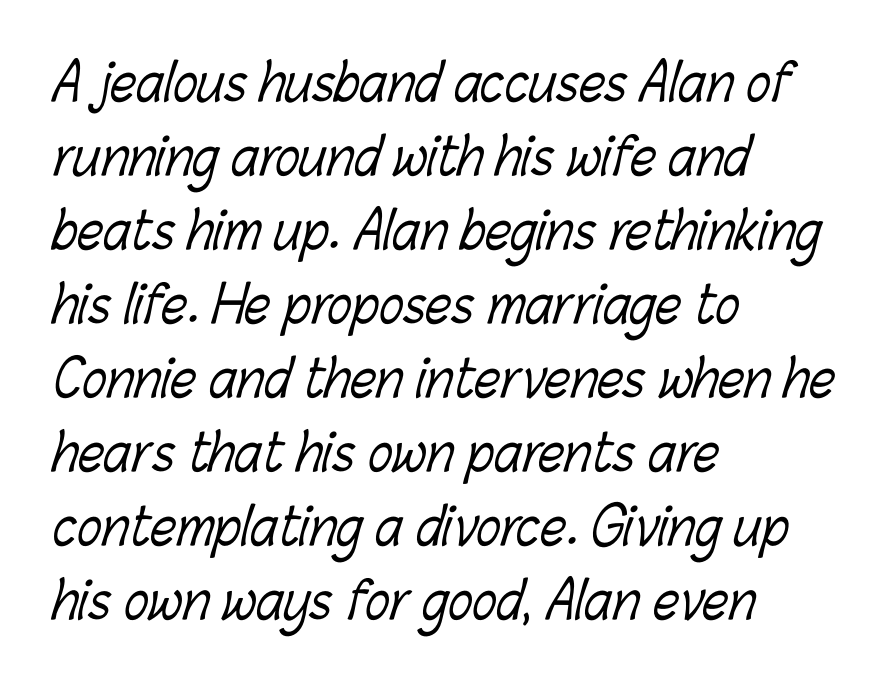
Honestly, there is no underline to notice here at all. Do the characters align in a grid? No, the font is proportional. A light-to-regular cut is what we see here. The vertical gap from one line to the next is medium.
